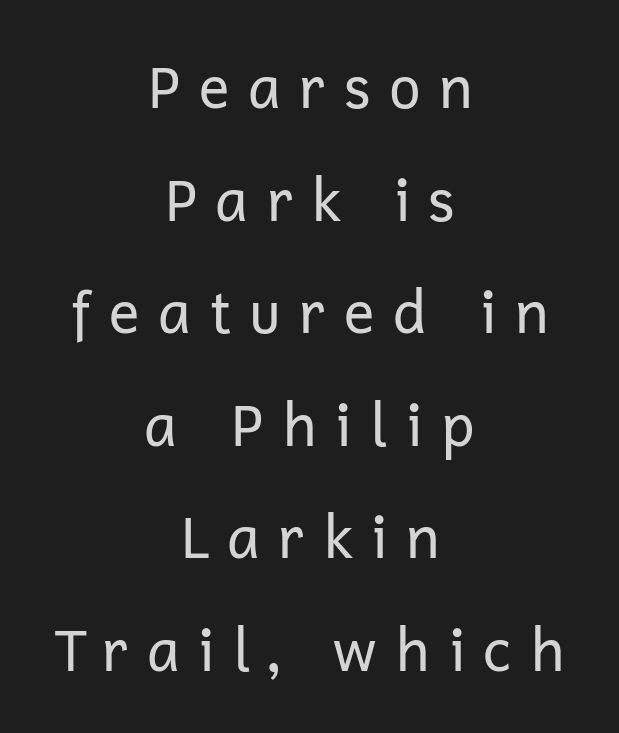
{"serif": "no", "italic": "no", "bold": "no", "weight": "regular", "width": "normal", "stroke_contrast": "low", "x_height": "medium", "monospaced": "no", "underline": "no", "align": "center", "line_spacing": "loose", "line_spacing_ratio": 1.94, "letter_spacing": "wide", "letter_spacing_em": 0.28, "glyph_px": 58}
